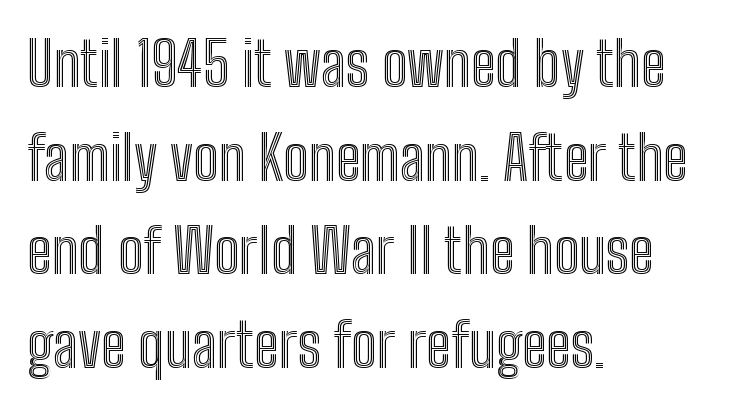
{"italic": "no", "width": "condensed", "x_height": "medium", "monospaced": "no", "underline": "no", "align": "left", "line_spacing": "normal", "line_spacing_ratio": 1.56, "letter_spacing": "normal", "letter_spacing_em": 0.0, "glyph_px": 60}
